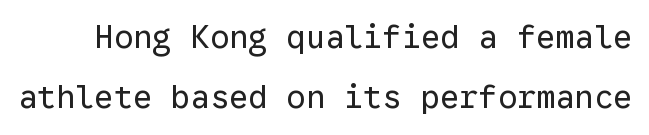
The image shows 32 px regular-weight sans-serif type, upright, monospaced; set line spacing 1.86x, normal letter spacing, not underlined; low stroke contrast and a medium x-height.
